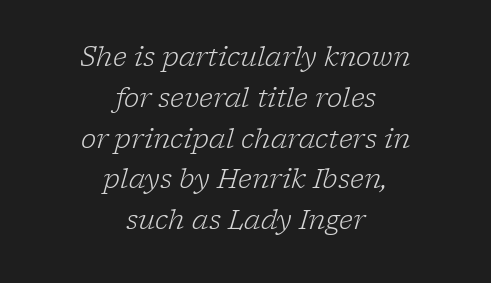
Q: Is the text bold? A: No.
Q: Is the text italic (slanted)? A: Yes, it leans right by about 17 degrees.
Q: Is the text underlined? A: No.
Q: How is the paragraph aligned? A: Centered.
Q: Is the spacing between letters normal or unusually wide? A: Normal.
Q: Is the spacing between lines tight, normal or loose? A: Normal.
